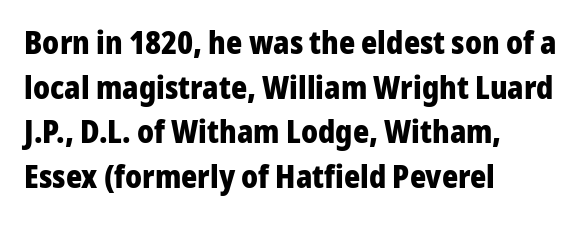
Ordinary non-slanted type is in use. Each letter keeps its own natural width here, so spacing adapts to shape. The foot of each line stays bare and open. Every row of glyphs begins at an identical x-position on the left. Typesetter's note: full bold, strokes at maximum text heaviness. Each letter's strokes conclude bluntly, with no projecting serifs.
